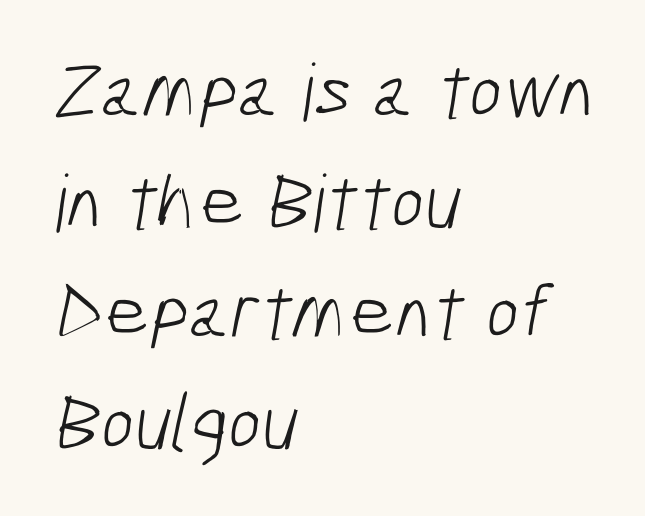
{"serif": "no", "bold": "no", "weight": "light", "width": "condensed", "stroke_contrast": "low", "x_height": "medium", "monospaced": "no", "underline": "no", "align": "left", "line_spacing": "normal", "line_spacing_ratio": 1.4, "letter_spacing": "normal", "letter_spacing_em": 0.0, "glyph_px": 79}
